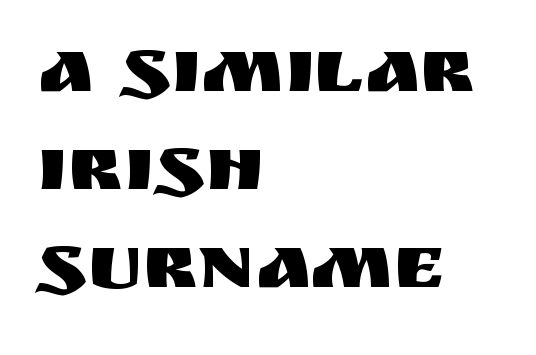
{"serif": "no", "italic": "no", "width": "normal", "stroke_contrast": "medium", "x_height": "large", "monospaced": "no", "underline": "no", "align": "left", "line_spacing_ratio": 1.24, "letter_spacing": "normal", "letter_spacing_em": 0.0, "glyph_px": 79}
